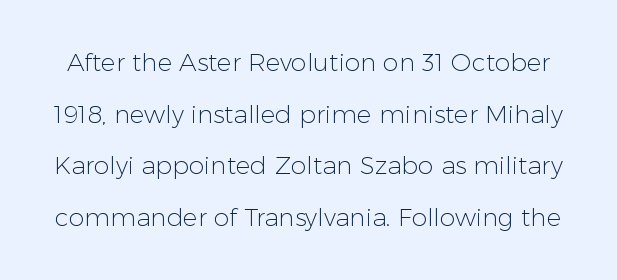
Q: Is the text bold? A: No.
Q: Is the text italic (slanted)? A: No, it is upright.
Q: Is the text underlined? A: No.
Q: Is the spacing between letters normal or unusually wide? A: Normal.
Q: Is the spacing between lines tight, normal or loose? A: Loose.
